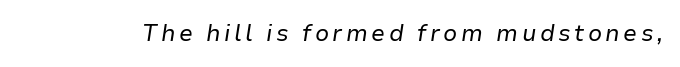
The image shows 23 px text type, italic (leaning right); set not underlined.
